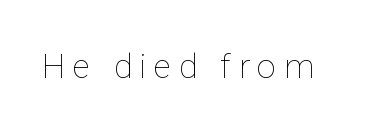
The passage shown has open, widely tracked lettering throughout. The typeface has the unassuming heft of standard copy or less. Think of a printed novel: that variable character pitch is what you see here. Ascenders rise straight up at ninety degrees. Just letters on the line, the space beneath them empty.
